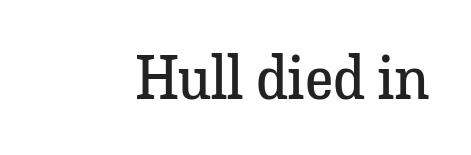
{"serif": "yes", "italic": "no", "bold": "no", "weight": "regular", "width": "normal", "stroke_contrast": "low", "x_height": "medium", "monospaced": "no", "underline": "no", "letter_spacing": "normal", "letter_spacing_em": 0.0, "glyph_px": 60}
